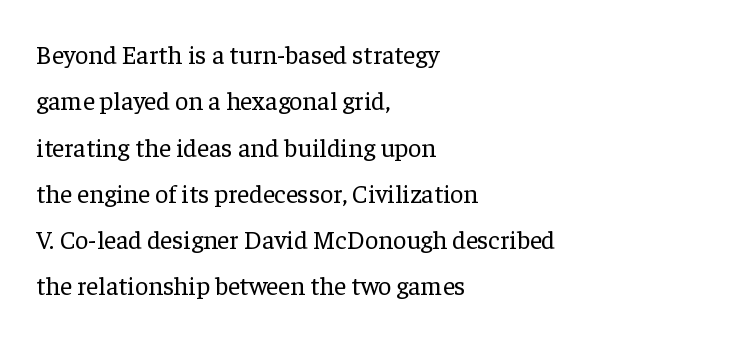
{"italic": "no", "bold": "no", "underline": "no", "align": "left", "line_spacing_ratio": 1.78, "letter_spacing": "normal", "letter_spacing_em": 0.0, "glyph_px": 26}
